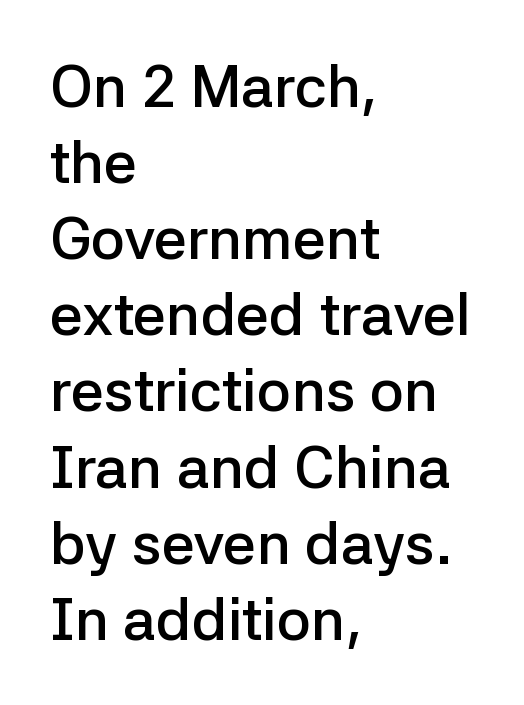
{"serif": "no", "italic": "no", "bold": "semi", "weight": "semibold", "width": "normal", "stroke_contrast": "low", "x_height": "medium", "monospaced": "no", "underline": "no", "align": "left", "line_spacing": "normal", "line_spacing_ratio": 1.29, "letter_spacing": "normal", "letter_spacing_em": 0.0, "glyph_px": 59}
